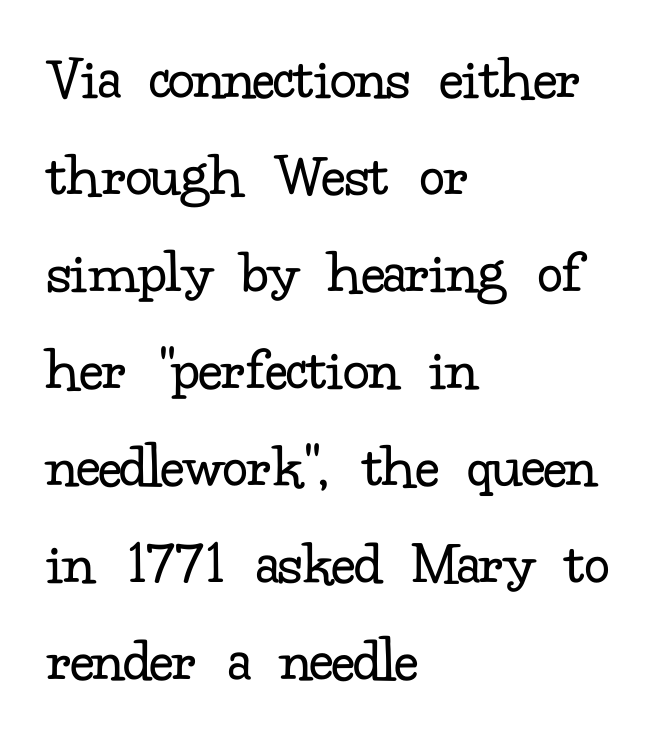
Q: Is the text bold? A: No.
Q: Is the text italic (slanted)? A: No, it is upright.
Q: Is the typeface a serif or a sans-serif typeface? A: Serif.
Q: Is the text underlined? A: No.
Q: How is the paragraph aligned? A: Left-aligned.
Q: Is the spacing between letters normal or unusually wide? A: Normal.
Q: Is the spacing between lines tight, normal or loose? A: Normal.
Q: Width (condensed, normal, or wide)? A: Normal.
Q: Stroke contrast? A: Low.
Q: x-height? A: Small.
Q: Monospaced? A: No.
